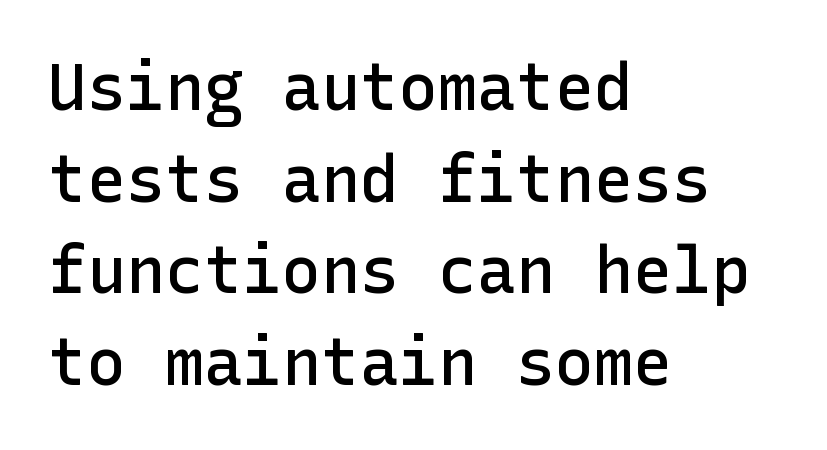
The image shows 65 px semibold sans-serif type, upright; set left-aligned, normal line spacing (1.41x), normal letter spacing, not underlined; low stroke contrast and a medium x-height.
